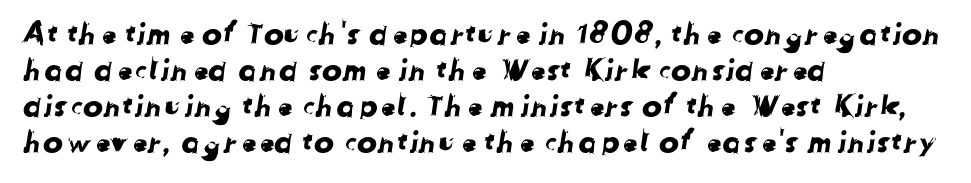
Q: Is the typeface a serif or a sans-serif typeface? A: Sans-serif.
Q: Is the text underlined? A: No.
Q: How is the paragraph aligned? A: Left-aligned.
Q: Is the spacing between letters normal or unusually wide? A: Normal.
Q: Width (condensed, normal, or wide)? A: Normal.
Q: Stroke contrast? A: Low.
Q: x-height? A: Medium.
Q: Monospaced? A: No.
